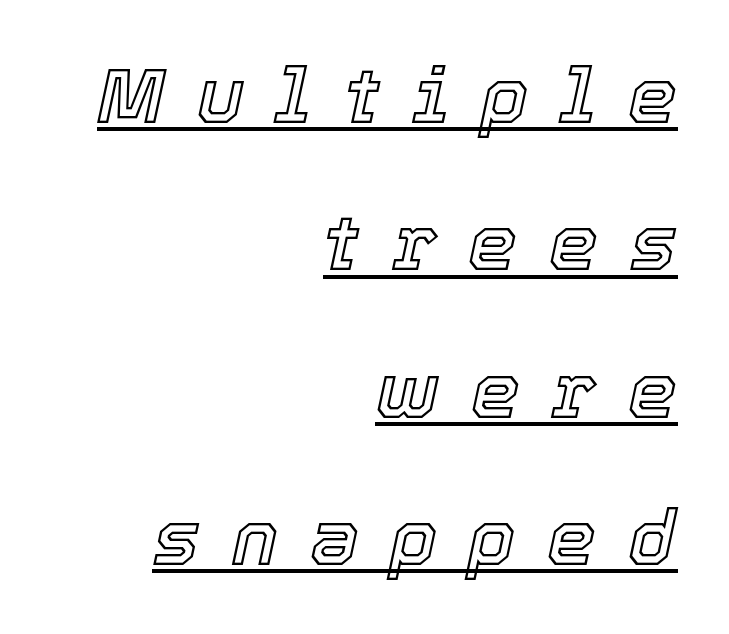
The image shows 78 px text type, italic (leaning right); set right-aligned, line spacing 1.89x, unusually wide letter spacing (+0.41 em), underlined; a medium x-height.
